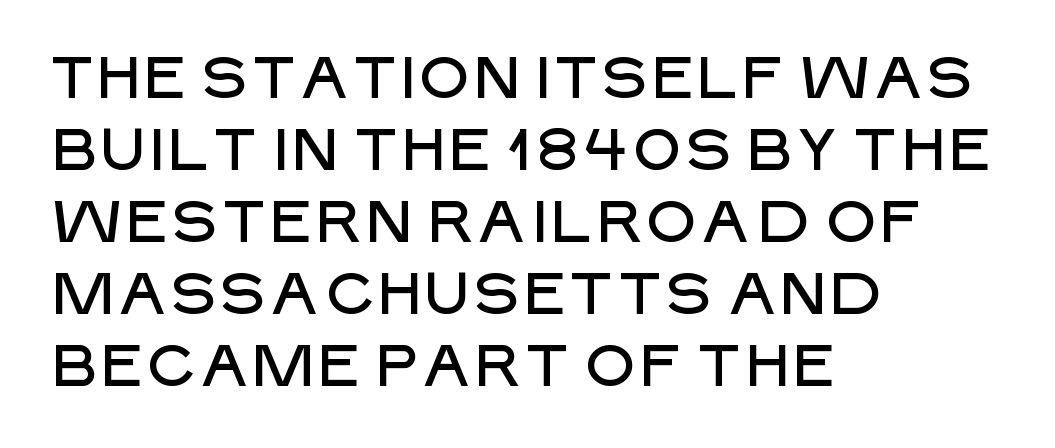
The image shows 59 px sans-serif type, upright; set left-aligned, line spacing 1.22x, normal letter spacing, not underlined; low stroke contrast and a large x-height.
